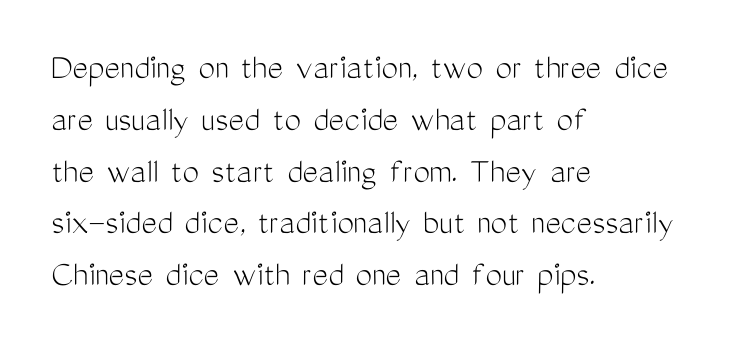
{"serif": "no", "italic": "no", "bold": "no", "weight": "light", "width": "condensed", "stroke_contrast": "medium", "x_height": "medium", "monospaced": "no", "underline": "no", "align": "left", "line_spacing": "normal", "line_spacing_ratio": 1.4, "letter_spacing": "normal", "letter_spacing_em": 0.0, "glyph_px": 37}
